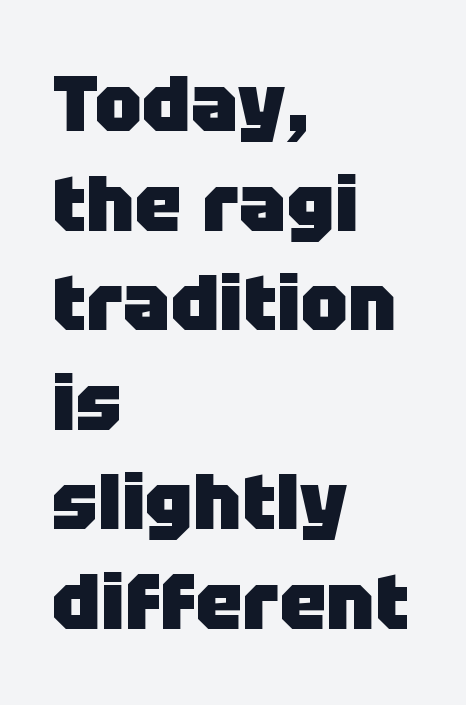
Glyph-to-glyph distance matches everyday printed text. Line spacing here is normal. Students, this is bold: see how much ink each stroke carries. Nothing sits at the stroke ends, so this counts as sans-serif. The gap between lines stays unmarked.
